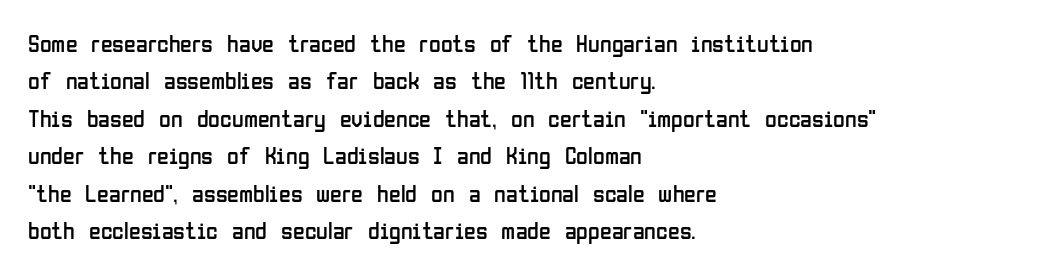
Q: Is the text bold? A: No.
Q: Is the text italic (slanted)? A: No, it is upright.
Q: Is the text underlined? A: No.
Q: How is the paragraph aligned? A: Left-aligned.
Q: Is the spacing between letters normal or unusually wide? A: Normal.
Q: Is the spacing between lines tight, normal or loose? A: Normal.
